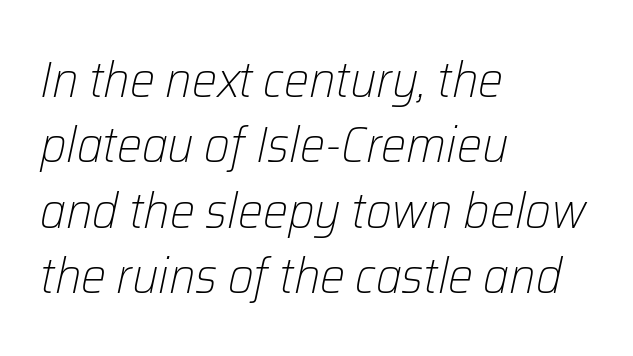
The string is rendered with underlining switched off. The face used here has a pronounced slope to its letters. The face used here is rendered with its standard letterfit. Whoever set this chose a conventional vertical rhythm. This is not heavy type; no bold has been used. Note the varied advance widths — an 'i' is clearly narrower than an 'm'.
